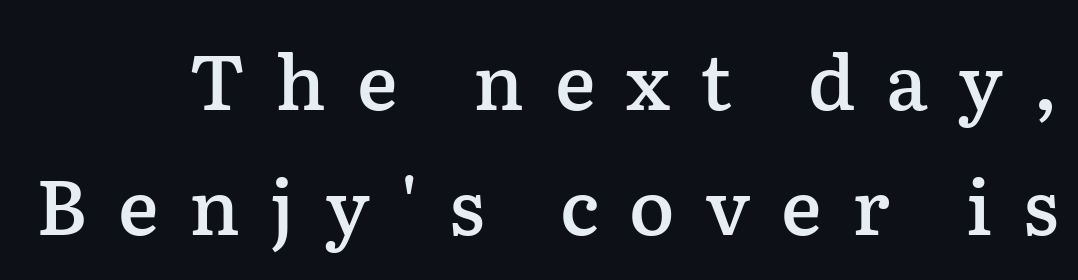
The image shows 76 px semibold serif type, upright; set normal line spacing (1.65x), unusually wide letter spacing (+0.4 em), not underlined; low stroke contrast and a medium x-height.
